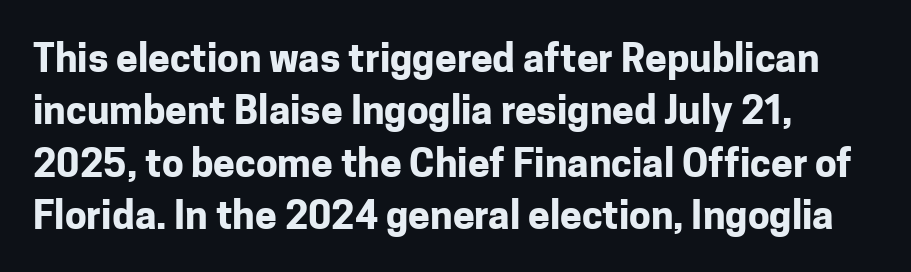
Q: Is the text bold? A: Yes.
Q: Is the text italic (slanted)? A: No, it is upright.
Q: Is the typeface a serif or a sans-serif typeface? A: Sans-serif.
Q: Is the text underlined? A: No.
Q: How is the paragraph aligned? A: Left-aligned.
Q: Is the spacing between letters normal or unusually wide? A: Normal.
Q: Is the spacing between lines tight, normal or loose? A: Normal.
Q: Width (condensed, normal, or wide)? A: Normal.
Q: Stroke contrast? A: Low.
Q: x-height? A: Medium.
Q: Monospaced? A: No.
